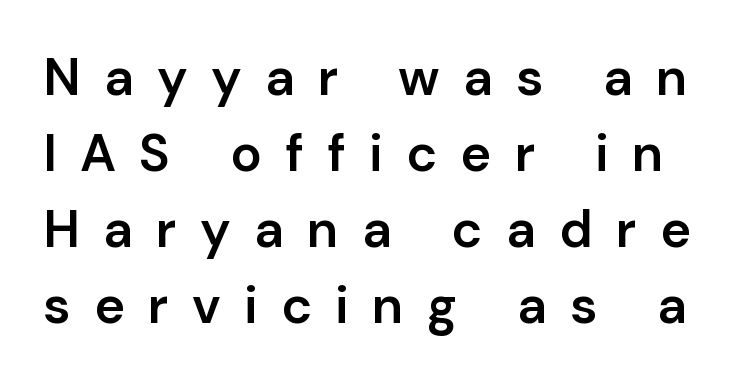
{"serif": "no", "italic": "no", "bold": "semi", "weight": "semibold", "width": "normal", "stroke_contrast": "low", "x_height": "medium", "monospaced": "no", "underline": "no", "line_spacing": "normal", "line_spacing_ratio": 1.46, "letter_spacing": "wide", "letter_spacing_em": 0.45, "glyph_px": 52}
